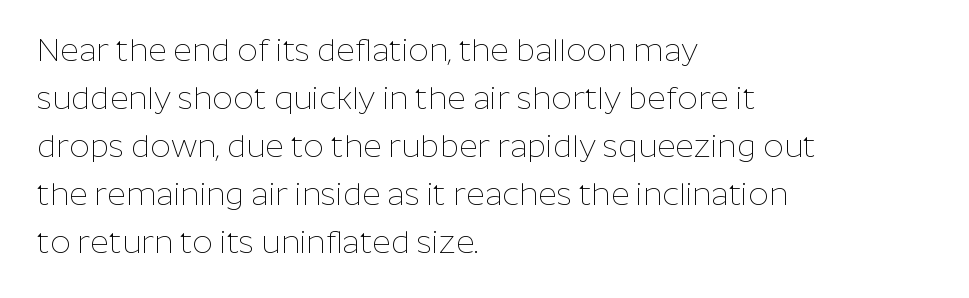
The image shows 32 px thin sans-serif type, upright; set left-aligned, normal line spacing (1.5x), normal letter spacing, not underlined; low stroke contrast and a medium x-height.
